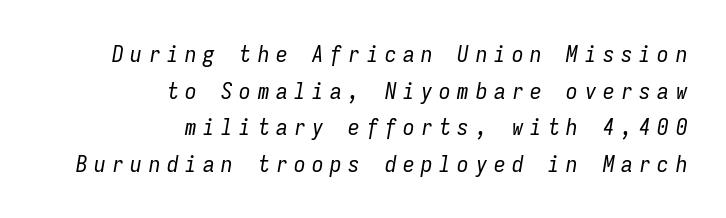
The image shows 23 px text type, italic (leaning right); set right-aligned, normal line spacing (1.59x), unusually wide letter spacing (+0.29 em), not underlined.
